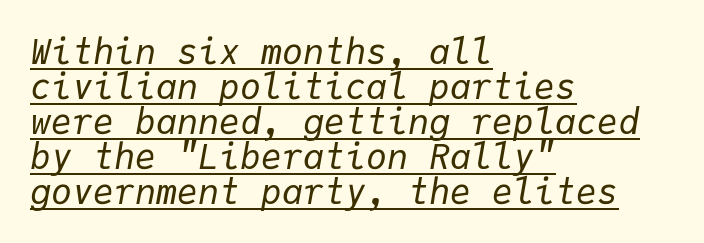
Q: Is the text bold? A: No.
Q: Is the text italic (slanted)? A: Yes, it leans right by about 9 degrees.
Q: Is the text underlined? A: Yes.
Q: How is the paragraph aligned? A: Left-aligned.
Q: Is the spacing between letters normal or unusually wide? A: Normal.
Q: Is the spacing between lines tight, normal or loose? A: Tight.
Q: Width (condensed, normal, or wide)? A: Normal.
Q: Stroke contrast? A: Low.
Q: x-height? A: Medium.
Q: Monospaced? A: Yes.
